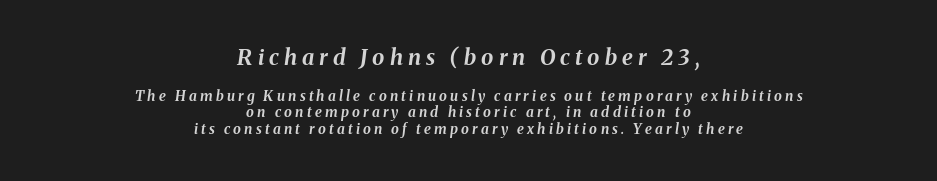
The image shows 22 px bold type, italic (leaning right); set centered, line spacing 1.18x, unusually wide letter spacing (+0.23 em), not underlined; the first (top) block is 1.57x larger.
